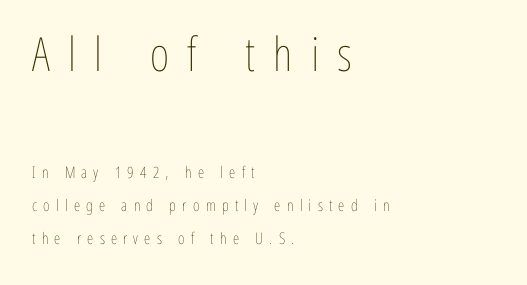
Q: Is the text bold? A: No.
Q: Is the text italic (slanted)? A: No, it is upright.
Q: Is the text underlined? A: No.
Q: How is the paragraph aligned? A: Left-aligned.
Q: Is the spacing between letters normal or unusually wide? A: Unusually wide.
Q: Is the spacing between lines tight, normal or loose? A: Loose.
Q: Which block of text is set in a larger size, the first (top) or the second (bottom)? A: The first (top) one.
Q: Width (condensed, normal, or wide)? A: Condensed.
Q: Stroke contrast? A: Low.
Q: x-height? A: Medium.
Q: Monospaced? A: No.
